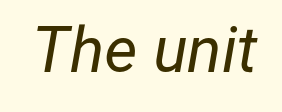
The image shows 64 px regular-weight type, italic (leaning right); set normal letter spacing, not underlined; low stroke contrast and a medium x-height.
